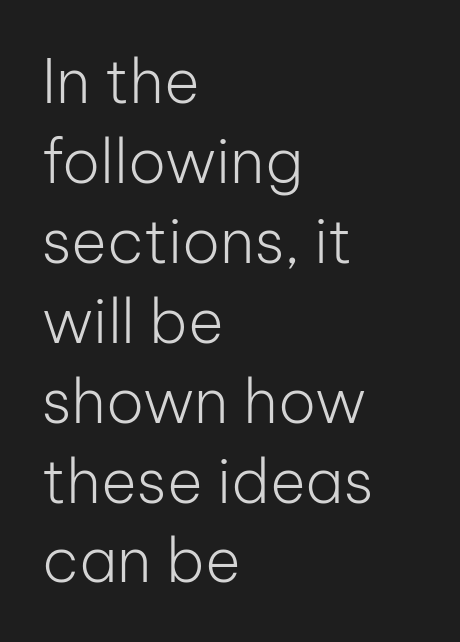
Q: Is the text bold? A: No.
Q: Is the text italic (slanted)? A: No, it is upright.
Q: Is the typeface a serif or a sans-serif typeface? A: Sans-serif.
Q: Is the text underlined? A: No.
Q: How is the paragraph aligned? A: Left-aligned.
Q: Is the spacing between letters normal or unusually wide? A: Normal.
Q: Is the spacing between lines tight, normal or loose? A: Normal.
Q: Width (condensed, normal, or wide)? A: Normal.
Q: Stroke contrast? A: Low.
Q: x-height? A: Medium.
Q: Monospaced? A: No.
